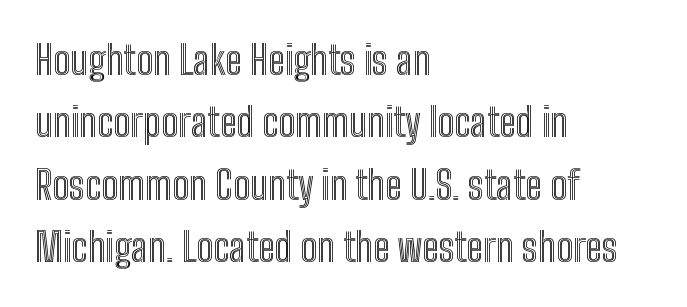
The image shows 40 px condensed type, upright; set left-aligned, normal line spacing (1.56x), normal letter spacing, not underlined; a medium x-height.
